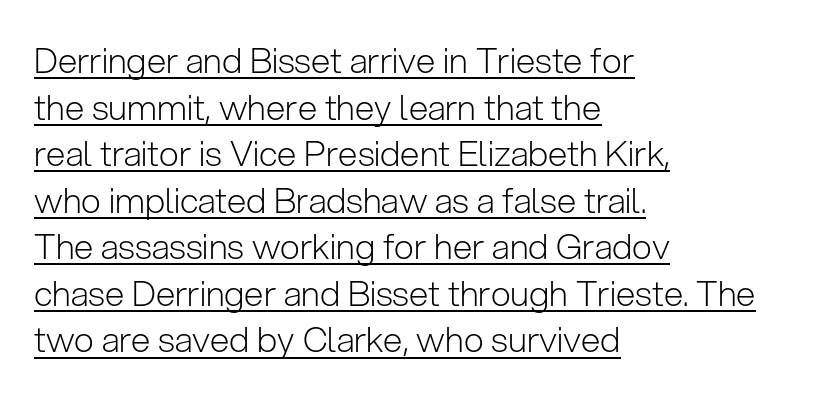
The image shows 35 px light sans-serif type, upright; set left-aligned, normal line spacing (1.33x), normal letter spacing, underlined; low stroke contrast and a medium x-height.
